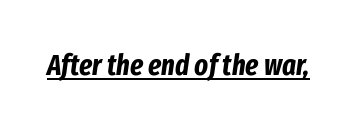
Q: Is the text bold? A: Yes.
Q: Is the text italic (slanted)? A: Yes, it leans right by about 8 degrees.
Q: Is the text underlined? A: Yes.
Q: Is the spacing between letters normal or unusually wide? A: Normal.
Q: Width (condensed, normal, or wide)? A: Condensed.
Q: Stroke contrast? A: Low.
Q: x-height? A: Medium.
Q: Monospaced? A: No.
